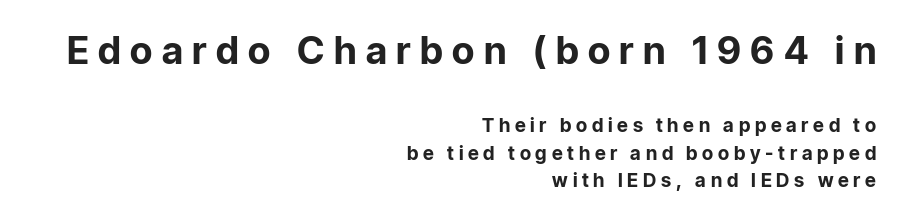
Size hierarchy here favors the leading block over the trailing one. This rendering uses right alignment, leaving the left contour irregular. The face used here has the dense, thick strokes of a bold. Character widths vary here, with narrow letters taking less room than wide ones. The lettering holds an erect, upright posture throughout.
